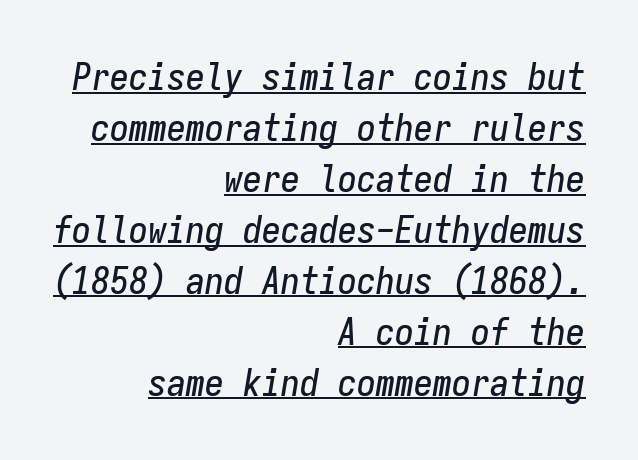
The image shows 38 px condensed type, italic (leaning right), monospaced; set right-aligned, normal line spacing (1.34x), normal letter spacing, underlined; low stroke contrast and a medium x-height.
